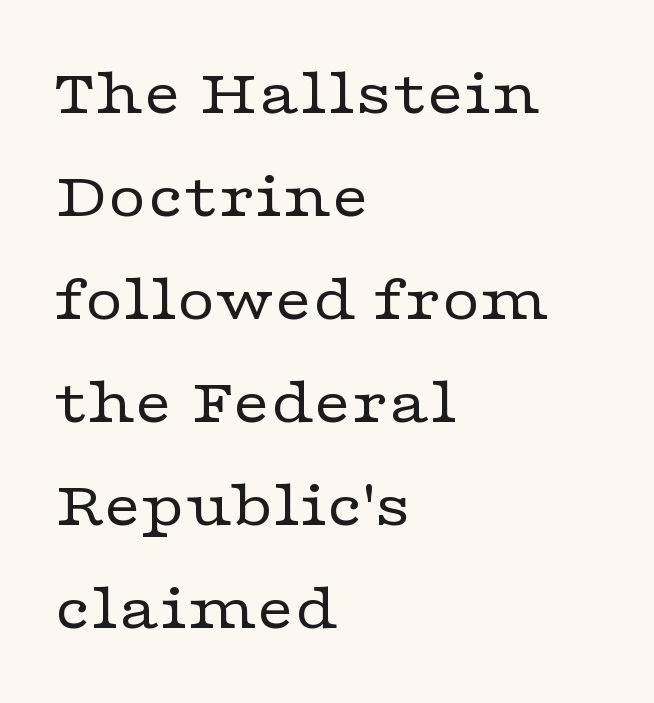
The image shows 66 px regular-weight, wide serif type, upright; set left-aligned, normal line spacing (1.56x), normal letter spacing, not underlined; low stroke contrast and a medium x-height.
